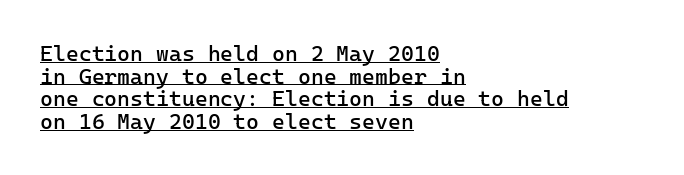
Q: Is the text bold? A: No.
Q: Is the text italic (slanted)? A: No, it is upright.
Q: Is the text underlined? A: Yes.
Q: How is the paragraph aligned? A: Left-aligned.
Q: Is the spacing between letters normal or unusually wide? A: Normal.
Q: Is the spacing between lines tight, normal or loose? A: Tight.
